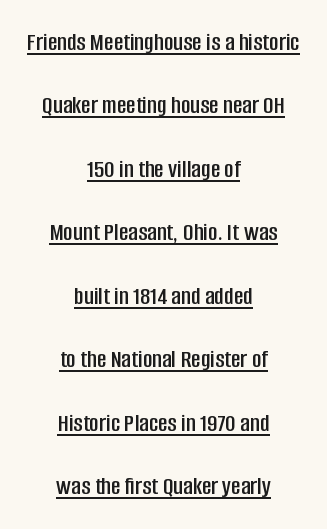
Inter-character spacing is left at the font's built-in metrics. Underlined type. The rag falls on both sides of this text block equally. The lettering stays uniformly vertical, giving the passage a roman look.
